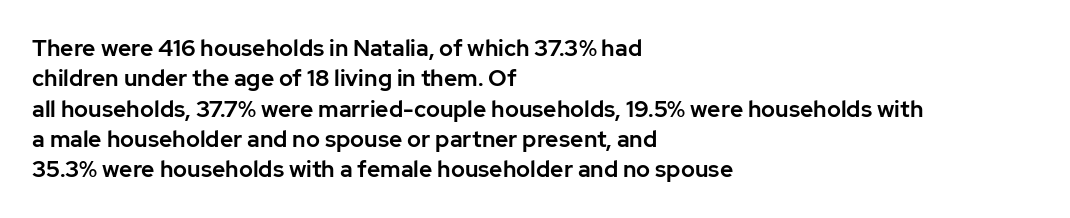
Q: Is the text italic (slanted)? A: No, it is upright.
Q: Is the text underlined? A: No.
Q: How is the paragraph aligned? A: Left-aligned.
Q: Is the spacing between letters normal or unusually wide? A: Normal.
Q: Is the spacing between lines tight, normal or loose? A: Normal.
